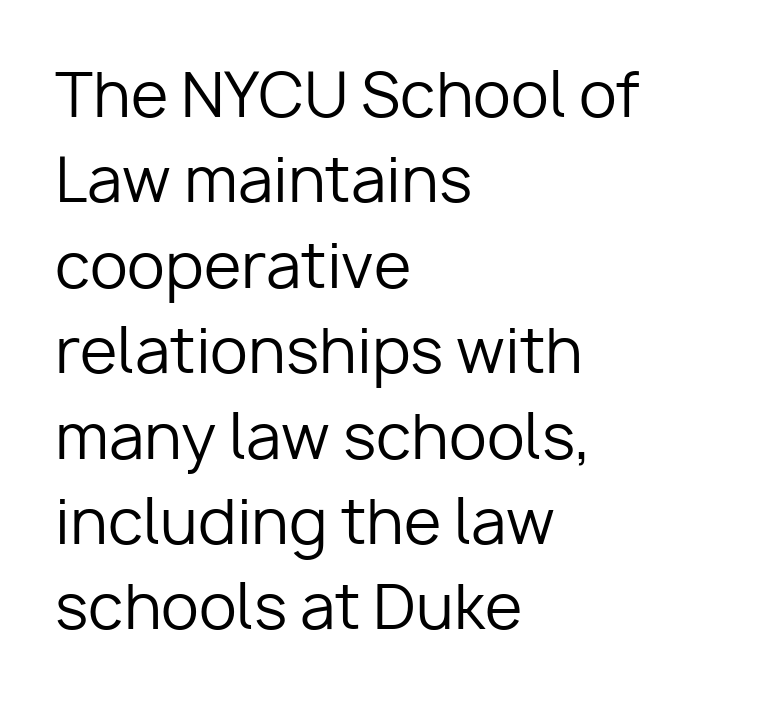
Rows of type keep a routine distance in the vertical direction. A typesetter would call this zero additional tracking. Type without underlining. The passage shown is typeset with a sans-serif family. The paragraph shown leans on its left margin.
